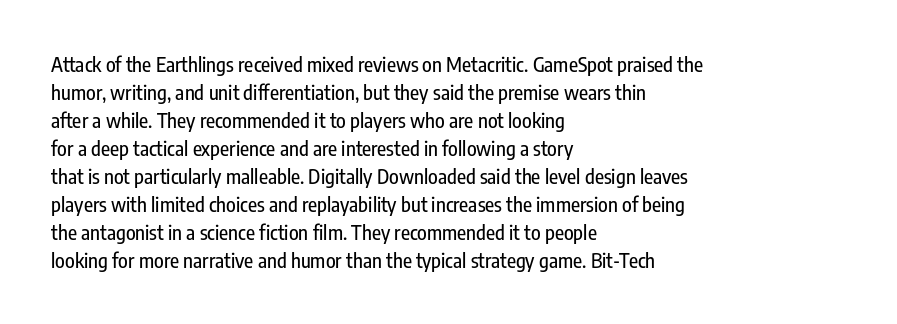
Q: Is the text italic (slanted)? A: No, it is upright.
Q: Is the text underlined? A: No.
Q: How is the paragraph aligned? A: Left-aligned.
Q: Is the spacing between letters normal or unusually wide? A: Normal.
Q: Is the spacing between lines tight, normal or loose? A: Normal.
